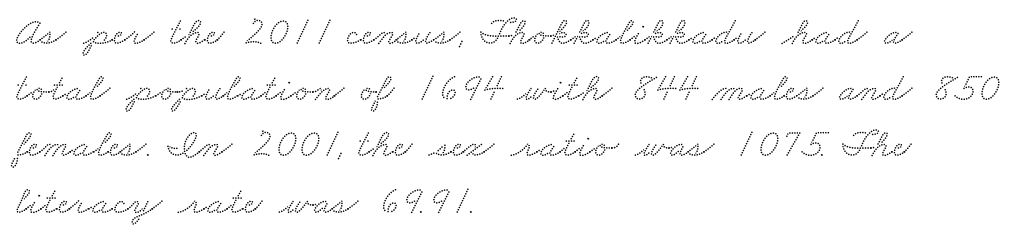
{"serif": "yes", "width": "wide", "stroke_contrast": "medium", "x_height": "small", "monospaced": "no", "underline": "no", "align": "left", "line_spacing": "normal", "line_spacing_ratio": 1.37, "letter_spacing": "normal", "letter_spacing_em": 0.0, "glyph_px": 41}
